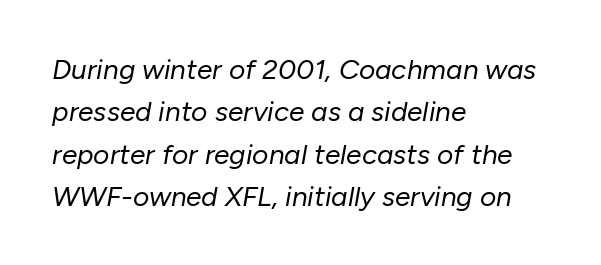
The image shows 28 px regular-weight type, italic (leaning right); set left-aligned, normal line spacing (1.51x), normal letter spacing, not underlined; low stroke contrast and a medium x-height.
